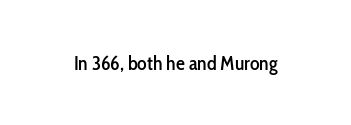
Q: Is the text italic (slanted)? A: No, it is upright.
Q: Is the text underlined? A: No.
Q: Is the spacing between letters normal or unusually wide? A: Normal.
